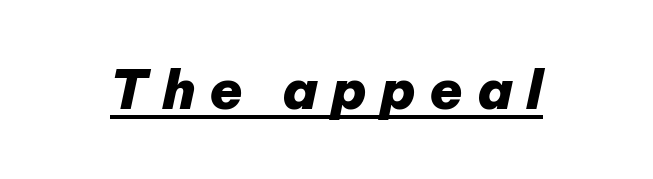
Q: Is the text bold? A: Yes.
Q: Is the text italic (slanted)? A: Yes, it leans right by about 12 degrees.
Q: Is the text underlined? A: Yes.
Q: Is the spacing between letters normal or unusually wide? A: Unusually wide.
Q: Width (condensed, normal, or wide)? A: Normal.
Q: Stroke contrast? A: Low.
Q: x-height? A: Medium.
Q: Monospaced? A: No.
